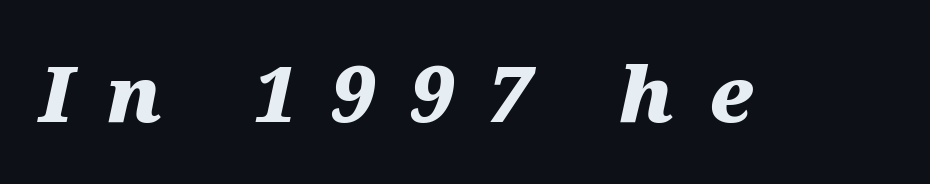
Check under the words: just untouched page. In terms of letterspacing, this is a distinctly airy, spread setting. Think of a printed novel: that variable character pitch is what you see here. Slant detected: the letters are inclined.
